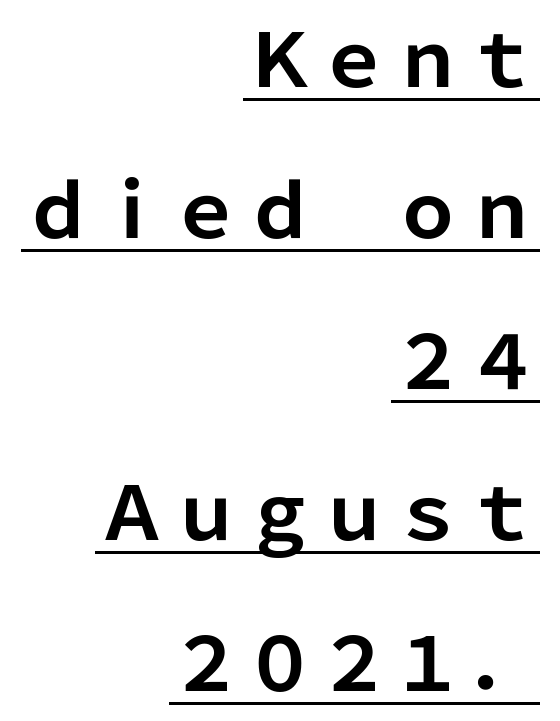
The letters stand straight up with perfectly vertical stems. Font category for this specimen: sans-serif. Which margin do the lines hug? The right one — the left edge is uneven. Beneath each row of characters lies a ruled line. Words appear dense and cohesive because spacing is normal. The block of text is sparse from top to bottom, with ample space between rows.
